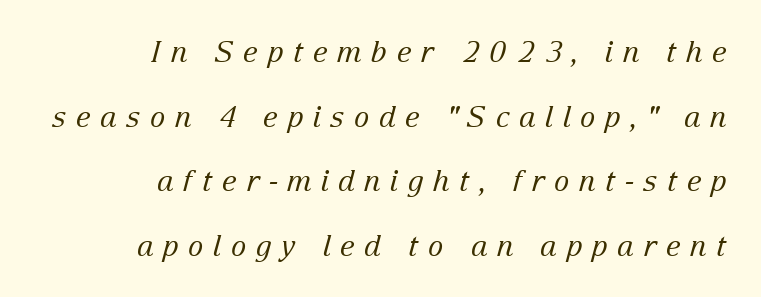
Looking at the ascenders, they clearly lean. Weight class: somewhere from thin through regular. Look at the tracking — it's clearly loosened, letters drifting apart. Casual observation: everything's shoved over to the right.
